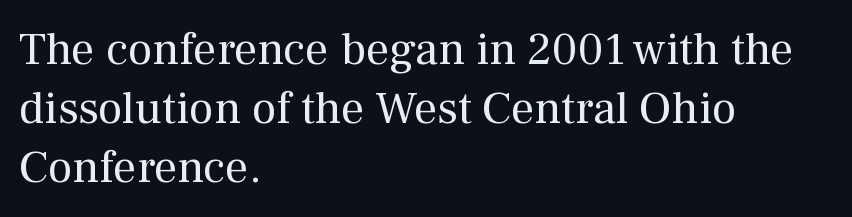
The image shows 46 px regular-weight serif type, upright; set left-aligned, normal line spacing (1.28x), normal letter spacing, not underlined; medium stroke contrast and a medium x-height.
